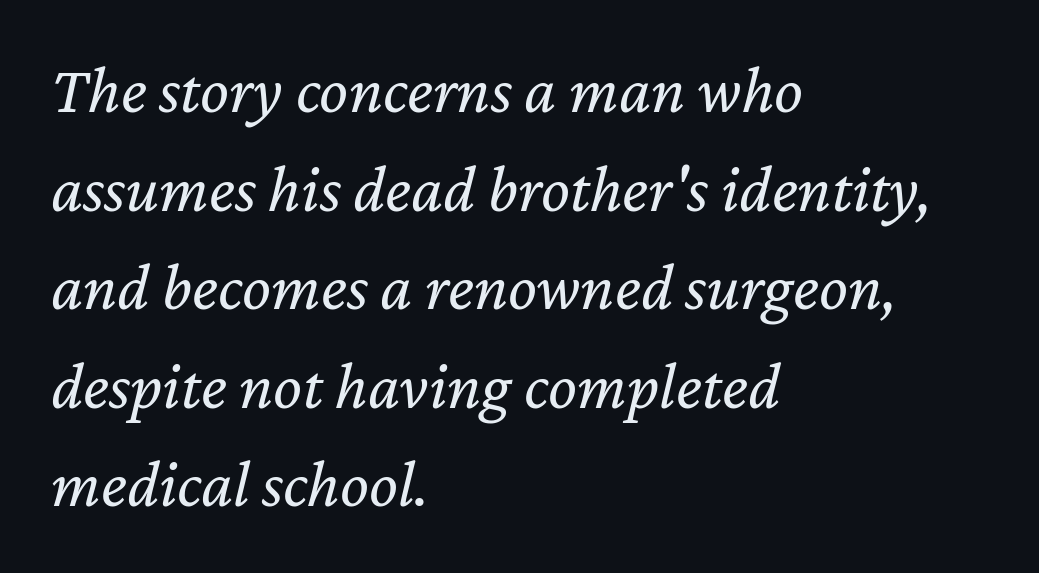
{"italic": "yes", "lean": "right", "slant_degrees": 12, "bold": "no", "weight": "regular", "width": "normal", "stroke_contrast": "low", "x_height": "medium", "monospaced": "no", "underline": "no", "align": "left", "line_spacing": "normal", "line_spacing_ratio": 1.45, "letter_spacing": "normal", "letter_spacing_em": 0.0, "glyph_px": 68}
